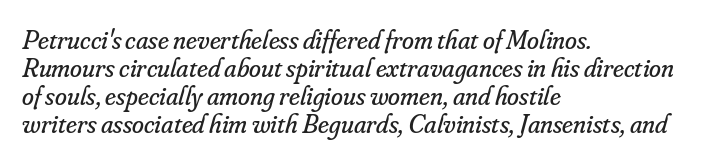
{"italic": "yes", "lean": "right", "slant_degrees": 16, "bold": "no", "underline": "no", "align": "left", "line_spacing": "tight", "line_spacing_ratio": 1.04, "letter_spacing": "normal", "letter_spacing_em": 0.0, "glyph_px": 27}
